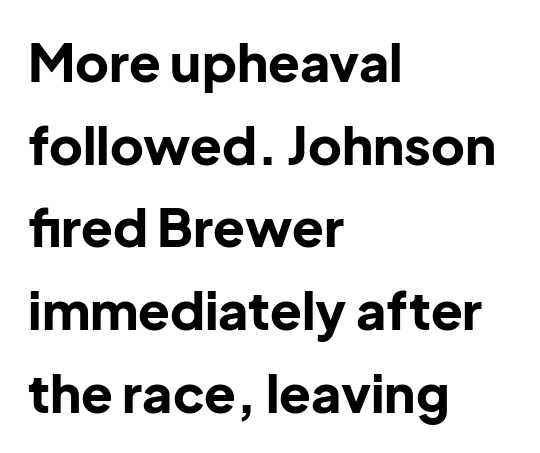
Q: Is the text bold? A: Yes.
Q: Is the text italic (slanted)? A: No, it is upright.
Q: Is the typeface a serif or a sans-serif typeface? A: Sans-serif.
Q: Is the text underlined? A: No.
Q: How is the paragraph aligned? A: Left-aligned.
Q: Is the spacing between letters normal or unusually wide? A: Normal.
Q: Is the spacing between lines tight, normal or loose? A: Normal.
Q: Width (condensed, normal, or wide)? A: Normal.
Q: Stroke contrast? A: Low.
Q: x-height? A: Medium.
Q: Monospaced? A: No.
